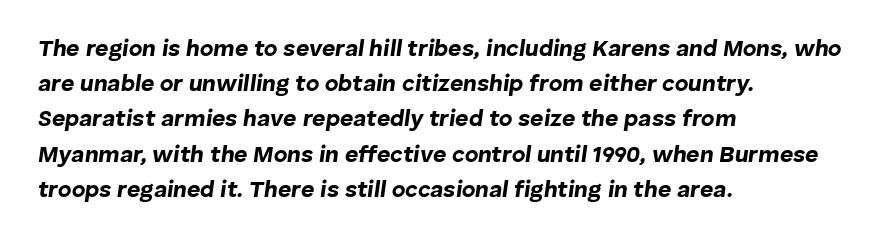
The image shows 23 px bold type, italic (leaning right); set left-aligned, normal line spacing (1.53x), normal letter spacing, not underlined.
